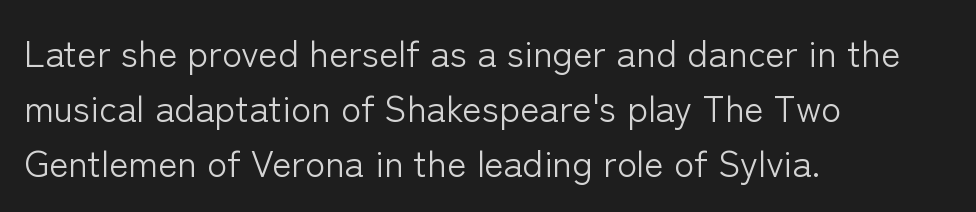
Q: Is the text bold? A: No.
Q: Is the text italic (slanted)? A: No, it is upright.
Q: Is the typeface a serif or a sans-serif typeface? A: Sans-serif.
Q: Is the text underlined? A: No.
Q: How is the paragraph aligned? A: Left-aligned.
Q: Is the spacing between letters normal or unusually wide? A: Normal.
Q: Is the spacing between lines tight, normal or loose? A: Normal.
Q: Width (condensed, normal, or wide)? A: Normal.
Q: Stroke contrast? A: Low.
Q: x-height? A: Medium.
Q: Monospaced? A: No.
